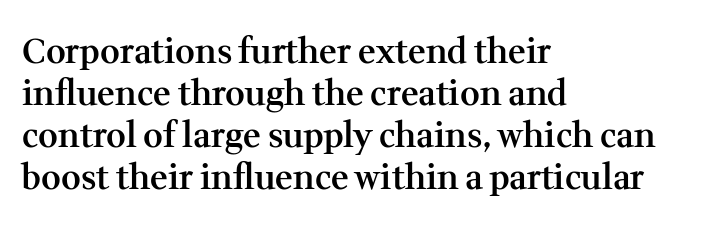
The image shows 34 px semibold serif type, upright; set left-aligned, line spacing 1.24x, normal letter spacing, not underlined; medium stroke contrast and a medium x-height.
